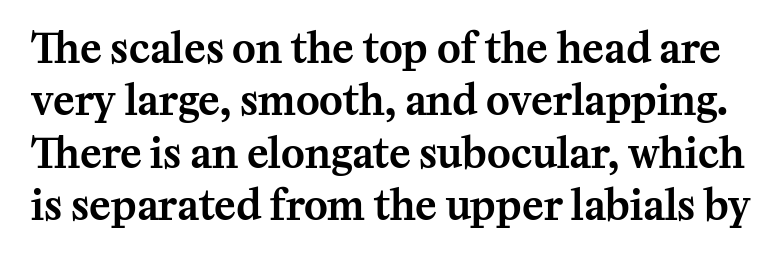
The image shows 40 px serif type, upright; set normal line spacing (1.31x), normal letter spacing, not underlined; medium stroke contrast and a medium x-height.
